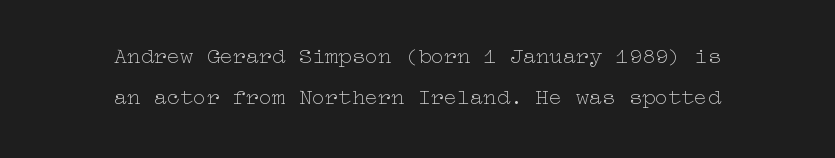
Look at the tracking — it's just the regular setting, nothing added. Each line is balanced around a shared central axis. Letters have the restrained weight of plain body copy at most. Descenders hang freely into open space. Vertical strokes here are truly vertical.
